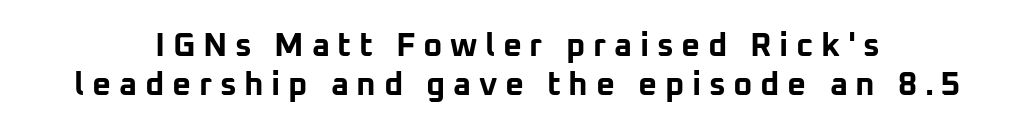
{"serif": "no", "italic": "no", "bold": "yes", "weight": "bold", "width": "normal", "stroke_contrast": "low", "x_height": "medium", "monospaced": "no", "underline": "no", "align": "center", "line_spacing_ratio": 1.19, "letter_spacing": "wide", "letter_spacing_em": 0.23, "glyph_px": 33}
